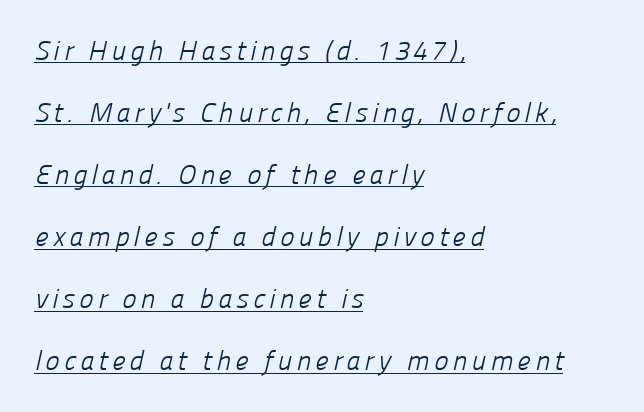
Quick note: underline on. Summary of weight: not heavy and not bold. Summary of vertical rhythm: relaxed, with wide interline spacing. Where is the straight margin? On the left.
